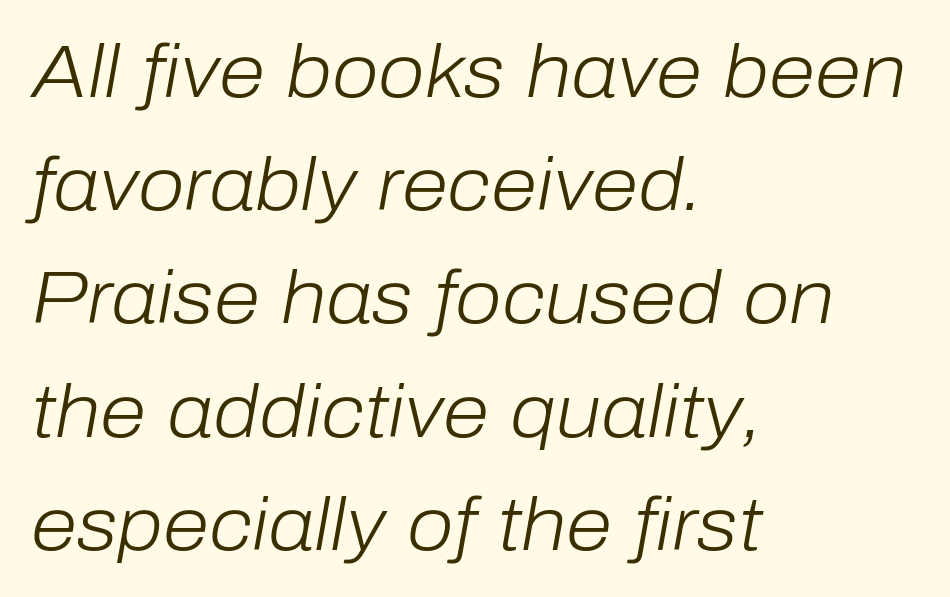
The image shows 75 px light type, italic (leaning right); set left-aligned, normal line spacing (1.51x), normal letter spacing, not underlined; low stroke contrast and a medium x-height.
